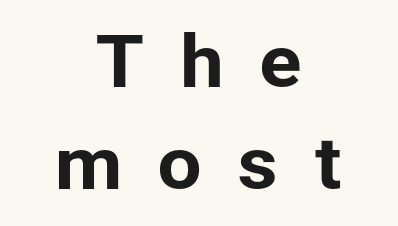
{"serif": "no", "italic": "no", "width": "normal", "stroke_contrast": "low", "x_height": "medium", "monospaced": "no", "underline": "no", "align": "center", "line_spacing": "normal", "line_spacing_ratio": 1.43, "letter_spacing": "wide", "letter_spacing_em": 0.46, "glyph_px": 71}
